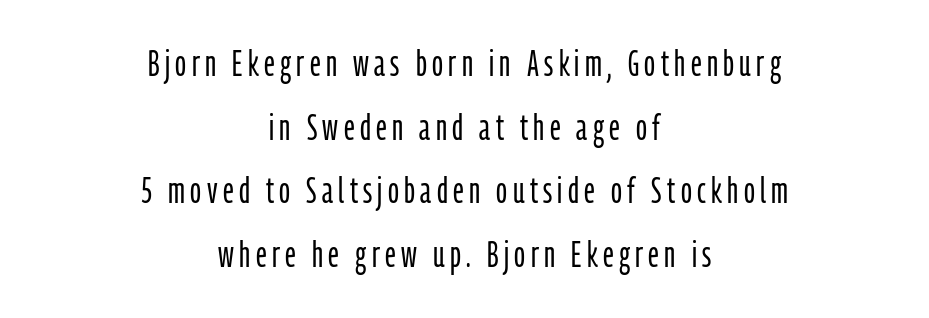
Does the lettering tilt? It doesn't — this is upright. Centered paragraph, ragged on both sides. The specimen omits any rule beneath the text block's lines. Think standard paragraph weight, or any step lighter than that. Is this a fixed-width face? No — the glyphs have proportional, varying widths. Is this a sans? Yes — the strokes have no serifs.
